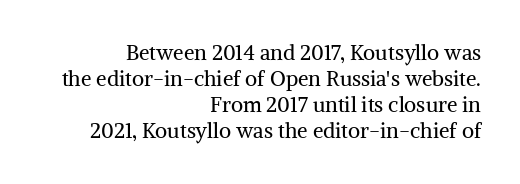
Q: Is the text bold? A: No.
Q: Is the text italic (slanted)? A: No, it is upright.
Q: Is the text underlined? A: No.
Q: How is the paragraph aligned? A: Right-aligned.
Q: Is the spacing between letters normal or unusually wide? A: Normal.
